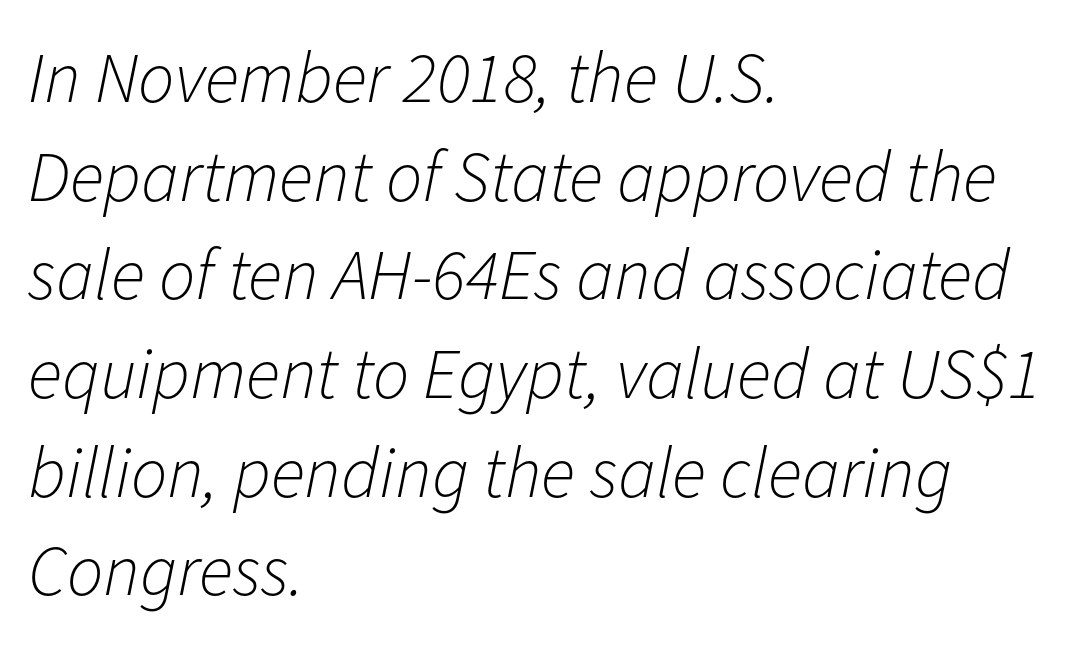
The image shows 72 px light type, italic (leaning right); set left-aligned, normal line spacing (1.37x), normal letter spacing, not underlined; low stroke contrast and a medium x-height.
